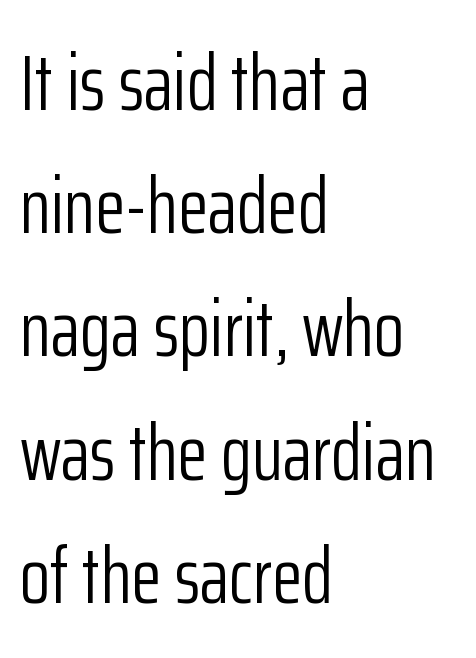
Q: Is the text bold? A: No.
Q: Is the text italic (slanted)? A: No, it is upright.
Q: Is the typeface a serif or a sans-serif typeface? A: Sans-serif.
Q: Is the text underlined? A: No.
Q: How is the paragraph aligned? A: Left-aligned.
Q: Is the spacing between letters normal or unusually wide? A: Normal.
Q: Is the spacing between lines tight, normal or loose? A: Normal.
Q: Width (condensed, normal, or wide)? A: Condensed.
Q: Stroke contrast? A: Low.
Q: x-height? A: Medium.
Q: Monospaced? A: No.
